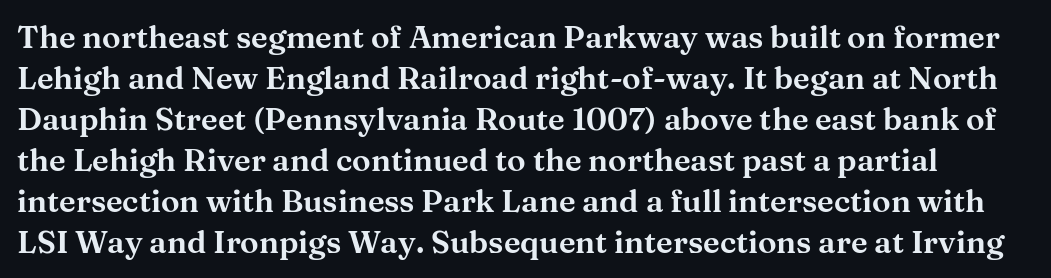
{"serif": "yes", "italic": "no", "width": "wide", "stroke_contrast": "medium", "x_height": "medium", "monospaced": "no", "underline": "no", "line_spacing": "normal", "line_spacing_ratio": 1.32, "letter_spacing": "normal", "letter_spacing_em": 0.0, "glyph_px": 31}
